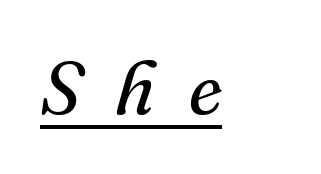
The image shows 75 px regular-weight serif type, italic (leaning right); set unusually wide letter spacing (+0.45 em), underlined; medium stroke contrast and a small x-height.
